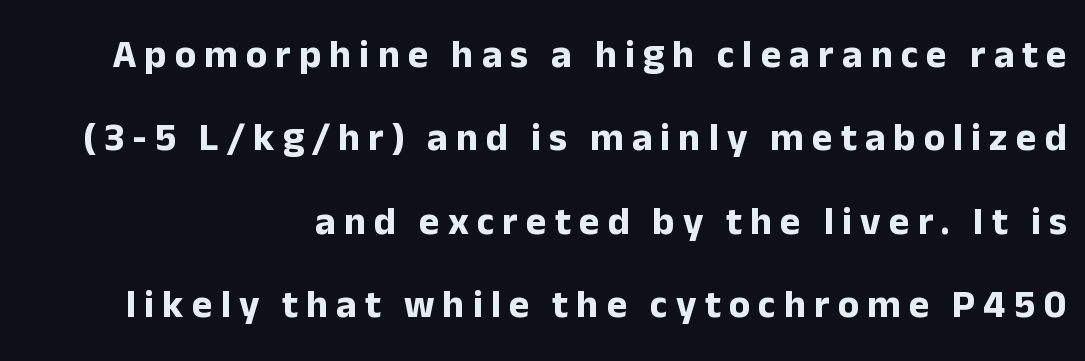
{"serif": "no", "italic": "no", "bold": "yes", "weight": "bold", "width": "normal", "stroke_contrast": "low", "x_height": "medium", "monospaced": "no", "underline": "no", "align": "right", "line_spacing": "loose", "line_spacing_ratio": 2.14, "letter_spacing": "wide", "letter_spacing_em": 0.21, "glyph_px": 39}
